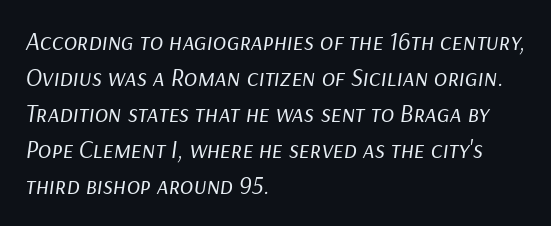
The image shows 25 px text type, italic (leaning right); set left-aligned, normal line spacing (1.44x), normal letter spacing, not underlined.
